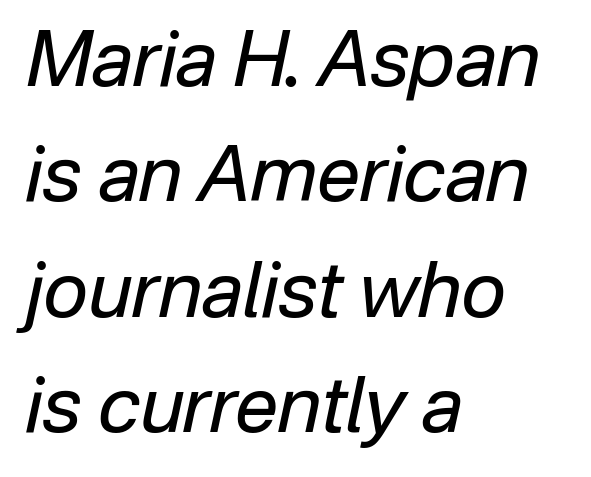
The image shows 77 px regular-weight type, italic (leaning right); set left-aligned, normal line spacing (1.5x), normal letter spacing, not underlined; low stroke contrast and a medium x-height.
